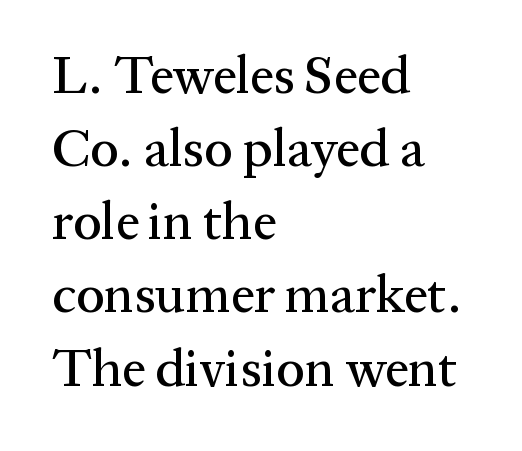
The baseline area is clear. A typesetter would call this proportional, since set widths differ per character. The setting favours the left margin, as ordinary paragraphs usually do. Look at the tracking — it's just the regular setting, nothing added. Evenly set lines give the paragraph a standard silhouette. Designer's note — italics off, roman on.
